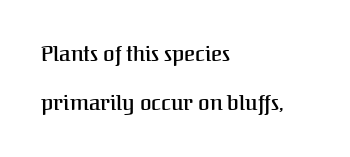
{"italic": "no", "bold": "semi", "underline": "no", "align": "left", "line_spacing": "loose", "line_spacing_ratio": 2.33, "letter_spacing": "normal", "letter_spacing_em": 0.0, "glyph_px": 21}
